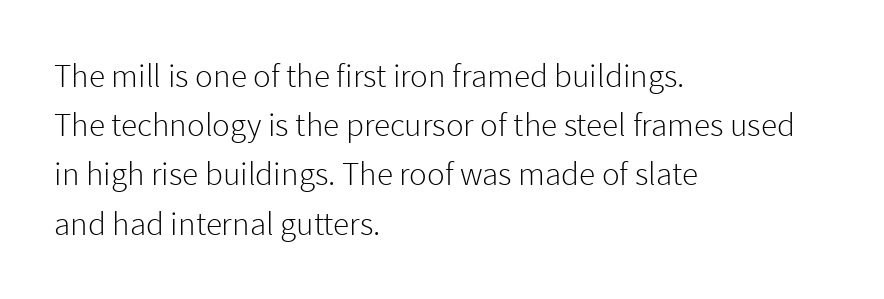
Q: Is the text bold? A: No.
Q: Is the text italic (slanted)? A: No, it is upright.
Q: Is the typeface a serif or a sans-serif typeface? A: Sans-serif.
Q: Is the text underlined? A: No.
Q: How is the paragraph aligned? A: Left-aligned.
Q: Is the spacing between letters normal or unusually wide? A: Normal.
Q: Is the spacing between lines tight, normal or loose? A: Normal.
Q: Width (condensed, normal, or wide)? A: Normal.
Q: Stroke contrast? A: Low.
Q: x-height? A: Medium.
Q: Monospaced? A: No.
